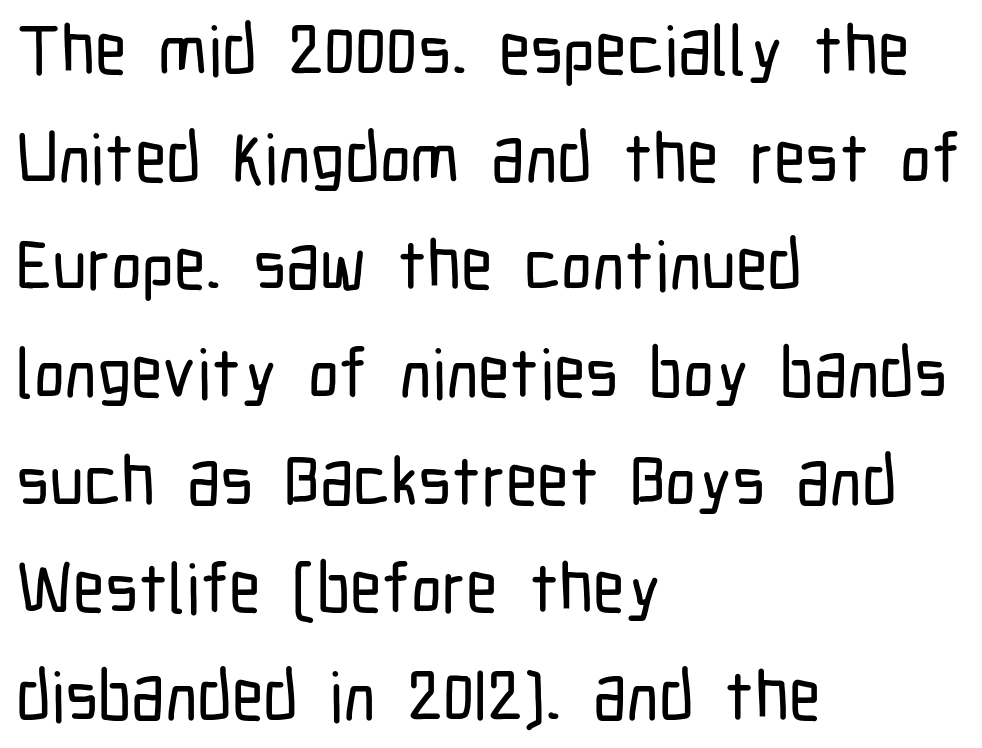
{"serif": "no", "italic": "no", "width": "condensed", "stroke_contrast": "low", "x_height": "medium", "monospaced": "no", "underline": "no", "align": "left", "line_spacing": "normal", "line_spacing_ratio": 1.56, "letter_spacing": "normal", "letter_spacing_em": 0.0, "glyph_px": 69}
